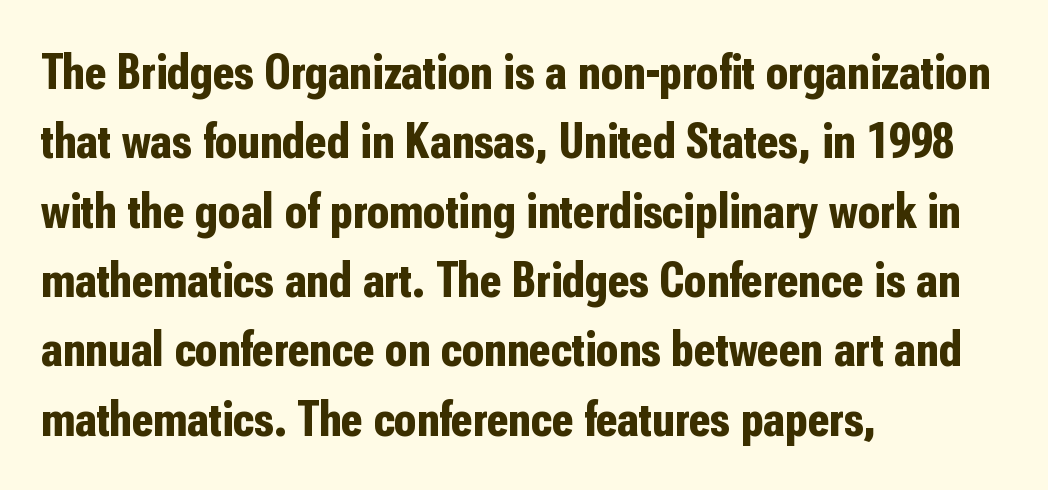
The image shows 51 px bold, condensed sans-serif type, upright; set left-aligned, normal line spacing (1.36x), normal letter spacing, not underlined; low stroke contrast and a medium x-height.
